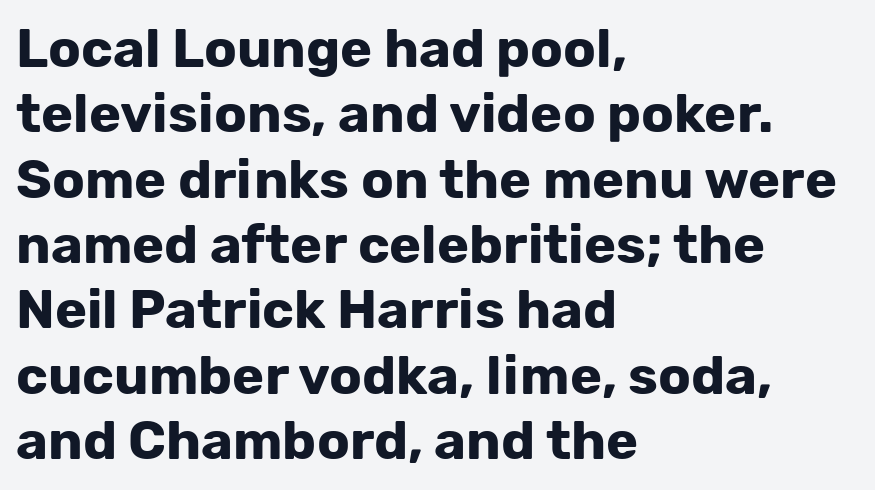
{"serif": "no", "italic": "no", "bold": "yes", "weight": "bold", "width": "normal", "stroke_contrast": "low", "x_height": "medium", "monospaced": "no", "underline": "no", "align": "left", "line_spacing_ratio": 1.21, "letter_spacing": "normal", "letter_spacing_em": 0.0, "glyph_px": 54}
